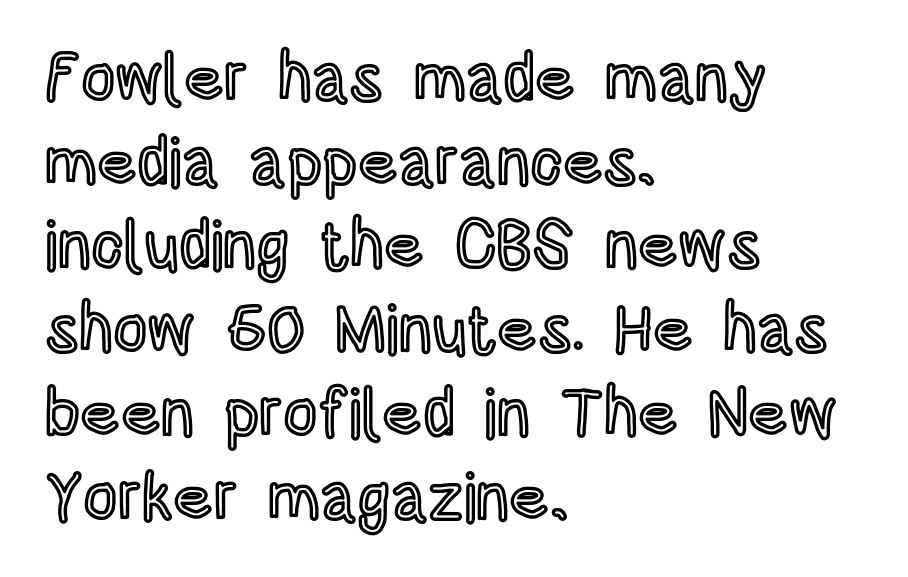
The rows are spaced the way most documents space them. Characters remain perfectly vertical along every line. Is the block centered? No — it sits flush against the left margin. Underlining? Definitely not there. Here the designer chose a conventional face with non-uniform glyph widths. The type is set solid horizontally, with unmodified tracking.
